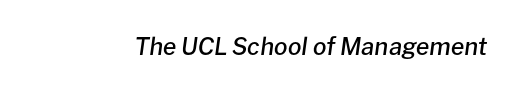
How heavy is the stroke? Medium-heavy — a semibold, shy of bold. The passage shown has conventional tracking throughout. Yep, that's italic — everything's leaning. Descenders are the only things crossing below the line.
